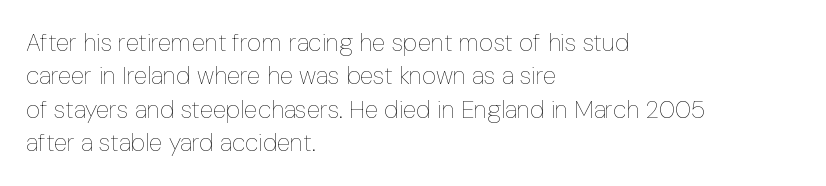
Notice how the stems are strictly vertical — no italics here. Clear beneath every line of the passage. Compared with typical paragraphs, the rows here are spaced about the same. The letters look calm and open, with moderate or lighter stems. Spacing between characters is what you'd get straight out of the box.
